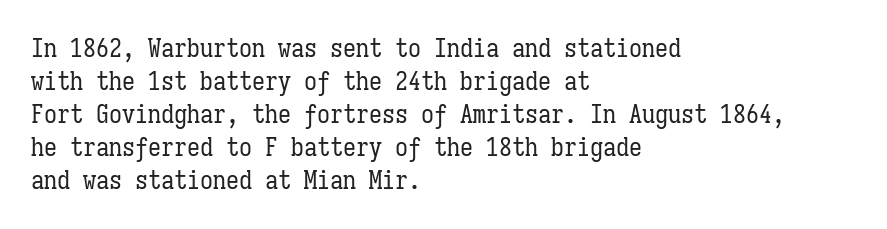
The image shows 26 px text type, upright; set left-aligned, normal line spacing (1.27x), normal letter spacing, not underlined.
